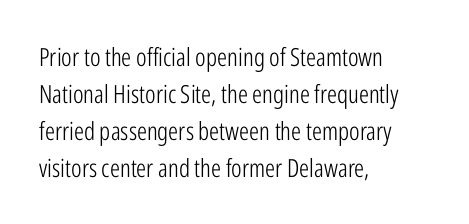
{"italic": "no", "bold": "no", "underline": "no", "align": "left", "line_spacing": "normal", "line_spacing_ratio": 1.48, "letter_spacing": "normal", "letter_spacing_em": 0.0, "glyph_px": 25}
